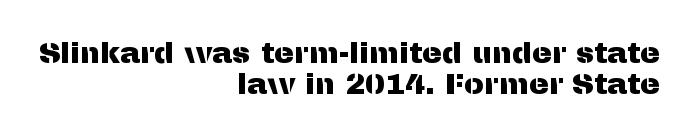
The image shows 30 px sans-serif type, upright; set right-aligned, tight line spacing (1.05x), normal letter spacing, not underlined; medium stroke contrast and a medium x-height.
